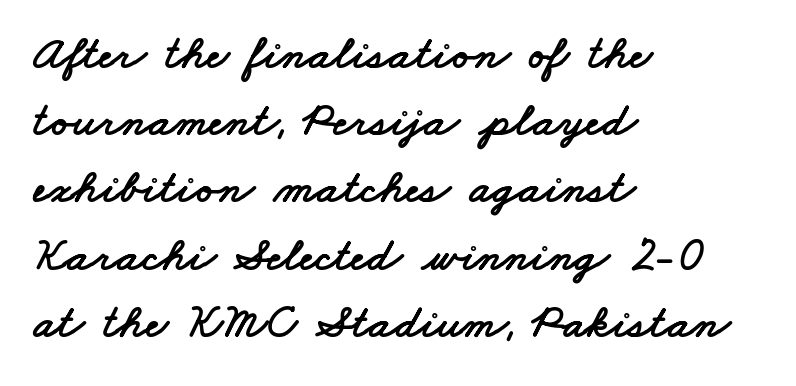
{"serif": "no", "width": "wide", "stroke_contrast": "low", "x_height": "small", "monospaced": "no", "underline": "no", "align": "left", "line_spacing": "normal", "line_spacing_ratio": 1.4, "letter_spacing": "normal", "letter_spacing_em": 0.0, "glyph_px": 48}
